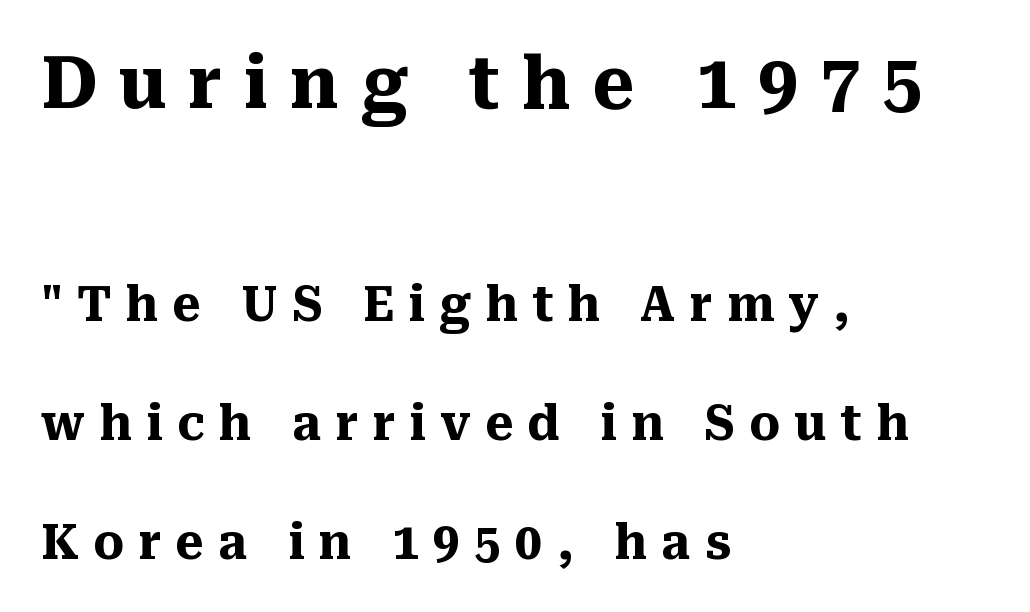
Q: Is the text bold? A: Yes.
Q: Is the text italic (slanted)? A: No, it is upright.
Q: Is the typeface a serif or a sans-serif typeface? A: Serif.
Q: Is the text underlined? A: No.
Q: How is the paragraph aligned? A: Left-aligned.
Q: Is the spacing between letters normal or unusually wide? A: Unusually wide.
Q: Is the spacing between lines tight, normal or loose? A: Loose.
Q: Which block of text is set in a larger size, the first (top) or the second (bottom)? A: The first (top) one.
Q: Width (condensed, normal, or wide)? A: Normal.
Q: Stroke contrast? A: Medium.
Q: x-height? A: Medium.
Q: Monospaced? A: No.
